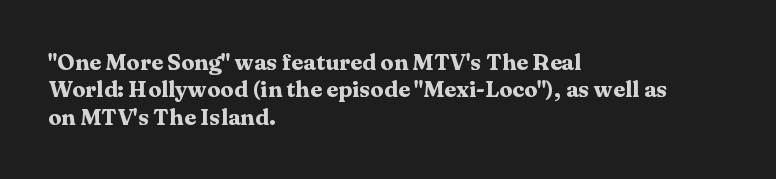
Chunky letters — that's bold for sure. Caption: standard tracking, unaltered. Descenders are the only things crossing below the line. Typeset ragged right — the left edge is the straight one. The letters stand upright; this is a roman face.
